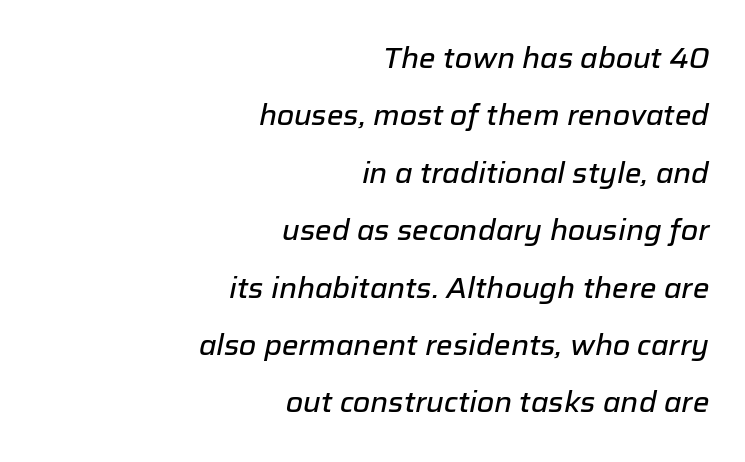
The image shows 28 px text type, italic (leaning right); set right-aligned, loose line spacing (2.05x), normal letter spacing, not underlined; low stroke contrast and a medium x-height.
